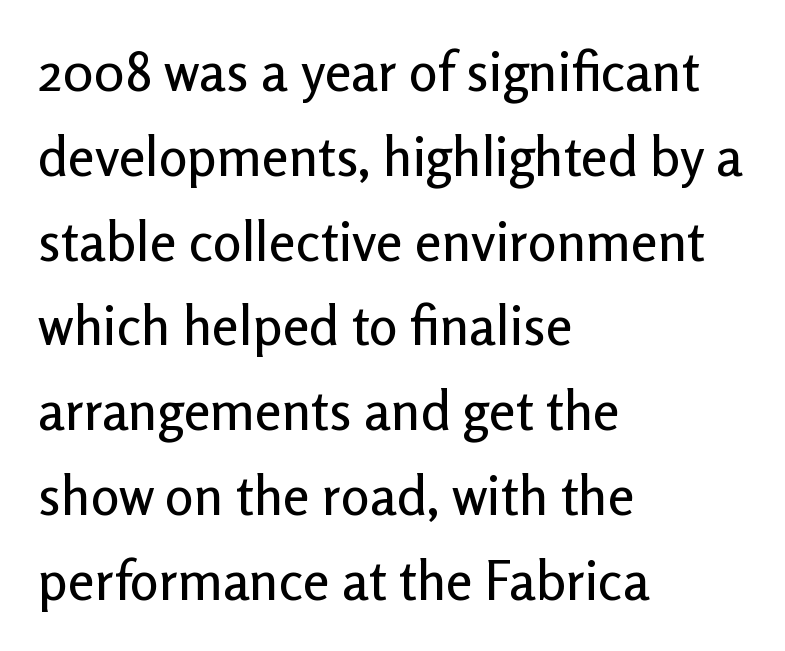
Notice how the passage keeps a crisp vertical edge on the left only. The type sits square on the baseline with zero lean. A bare baseline throughout the passage. Are there feet on the stems? There aren't — it's a sans.
